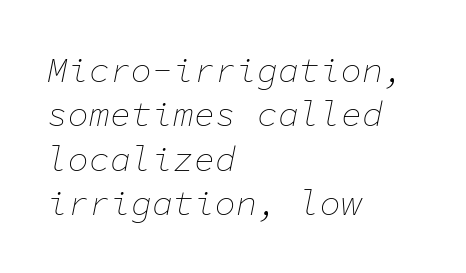
{"italic": "yes", "lean": "right", "slant_degrees": 11, "bold": "no", "weight": "thin", "width": "normal", "stroke_contrast": "low", "x_height": "medium", "monospaced": "yes", "underline": "no", "align": "left", "line_spacing": "normal", "line_spacing_ratio": 1.27, "letter_spacing": "normal", "letter_spacing_em": 0.0, "glyph_px": 35}
